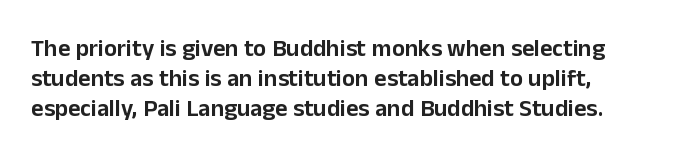
Unlike italic type, these characters show no tilt at all. This sample keeps an unexceptional amount of space between lines. Words float on clear page, feet unadorned. Spacing between characters is what you'd get straight out of the box.
